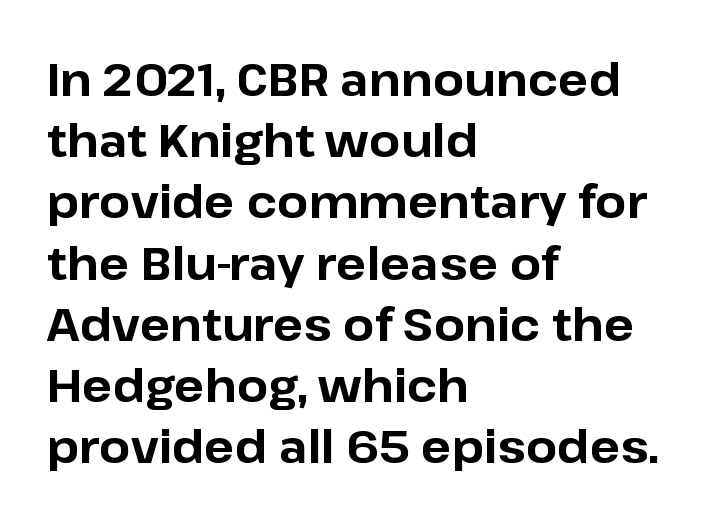
Heft: maximum for text — a bold. Is the block centered? No — it sits flush against the left margin. The designer went with a sans here, leaving each stem footless. Think of a printed novel: that variable character pitch is what you see here.
